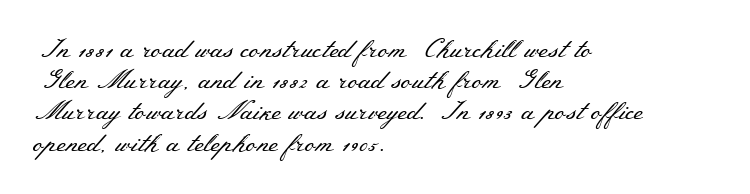
{"bold": "no", "underline": "no", "align": "left", "line_spacing_ratio": 1.2, "letter_spacing": "normal", "letter_spacing_em": 0.0, "glyph_px": 26}
